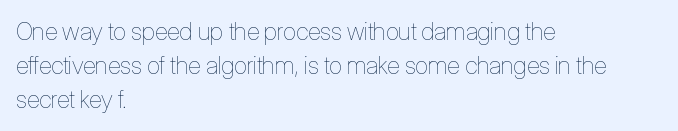
The image shows 24 px text type, upright; set left-aligned, normal line spacing (1.42x), normal letter spacing, not underlined.
